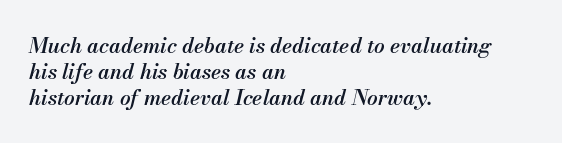
{"italic": "yes", "lean": "right", "slant_degrees": 13, "bold": "semi", "underline": "no", "align": "left", "line_spacing_ratio": 1.23, "letter_spacing": "normal", "letter_spacing_em": 0.0, "glyph_px": 21}
